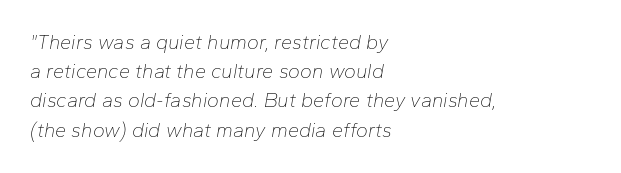
The image shows 20 px text type, italic (leaning right); set left-aligned, normal line spacing (1.46x), normal letter spacing, not underlined.
